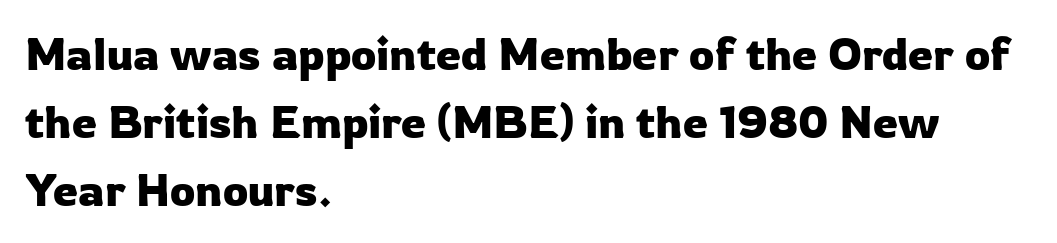
{"serif": "no", "italic": "no", "width": "normal", "stroke_contrast": "low", "x_height": "medium", "monospaced": "no", "underline": "no", "align": "left", "line_spacing": "normal", "line_spacing_ratio": 1.51, "letter_spacing": "normal", "letter_spacing_em": 0.0, "glyph_px": 45}
